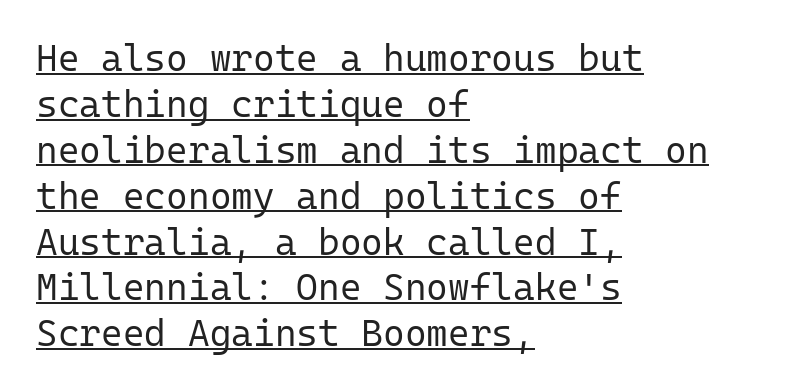
The image shows 37 px regular-weight sans-serif type, upright, monospaced; set left-aligned, line spacing 1.24x, normal letter spacing, underlined; low stroke contrast and a medium x-height.
